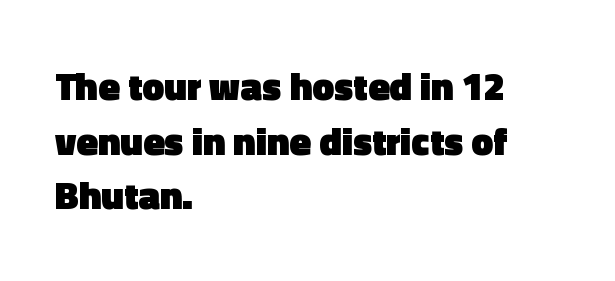
{"serif": "no", "italic": "no", "bold": "yes", "weight": "heavy", "width": "normal", "x_height": "medium", "monospaced": "no", "underline": "no", "align": "left", "line_spacing": "normal", "line_spacing_ratio": 1.4, "letter_spacing": "normal", "letter_spacing_em": 0.0, "glyph_px": 39}
